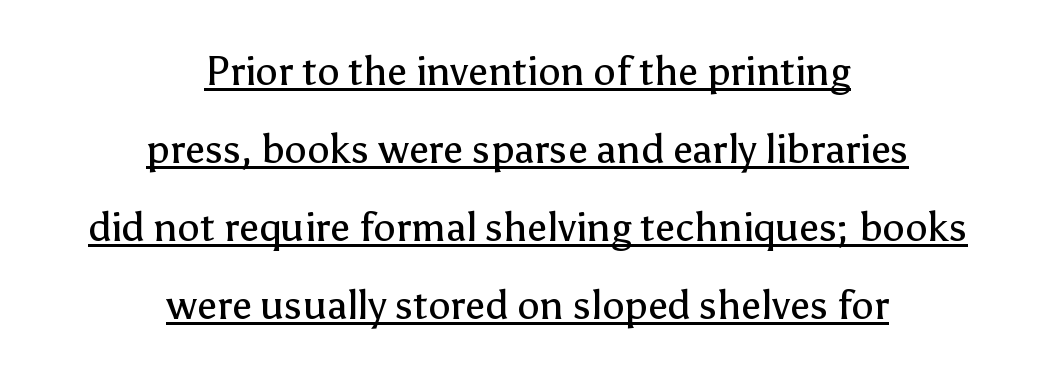
Q: Is the text bold? A: No.
Q: Is the text italic (slanted)? A: No, it is upright.
Q: Is the typeface a serif or a sans-serif typeface? A: Sans-serif.
Q: Is the text underlined? A: Yes.
Q: How is the paragraph aligned? A: Centered.
Q: Is the spacing between letters normal or unusually wide? A: Normal.
Q: Is the spacing between lines tight, normal or loose? A: Loose.
Q: Width (condensed, normal, or wide)? A: Normal.
Q: Stroke contrast? A: Low.
Q: x-height? A: Medium.
Q: Monospaced? A: No.
